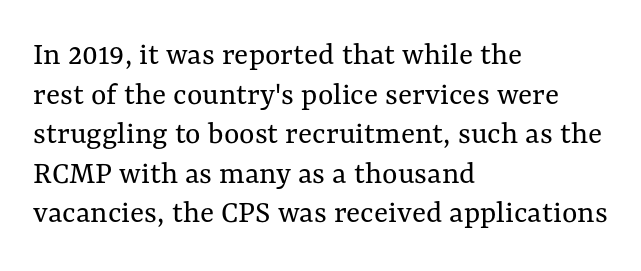
A bare baseline throughout the passage. You could not count columns in this text — the font is proportionally spaced. Each word holds together tightly as a unit, with standard inter-letter gaps. The setting favours the left margin, as ordinary paragraphs usually do. The letters look calm and open, with moderate or lighter stems.
